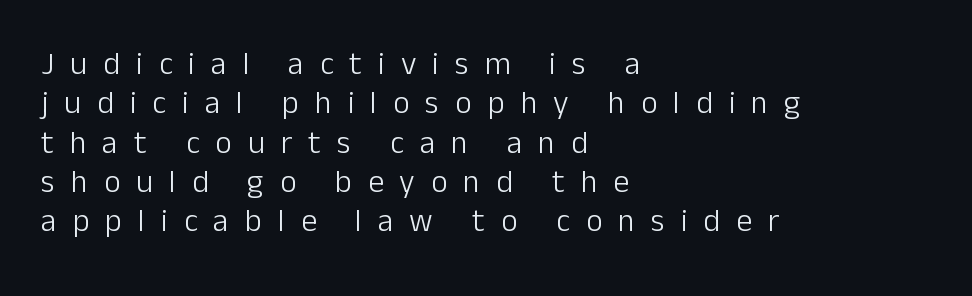
Q: Is the text bold? A: No.
Q: Is the text italic (slanted)? A: No, it is upright.
Q: Is the typeface a serif or a sans-serif typeface? A: Sans-serif.
Q: Is the text underlined? A: No.
Q: How is the paragraph aligned? A: Left-aligned.
Q: Is the spacing between letters normal or unusually wide? A: Unusually wide.
Q: Width (condensed, normal, or wide)? A: Normal.
Q: Stroke contrast? A: Low.
Q: x-height? A: Medium.
Q: Monospaced? A: No.
